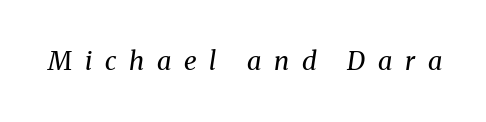
{"italic": "yes", "lean": "right", "slant_degrees": 8, "bold": "no", "underline": "no", "letter_spacing": "wide", "letter_spacing_em": 0.49, "glyph_px": 26}
